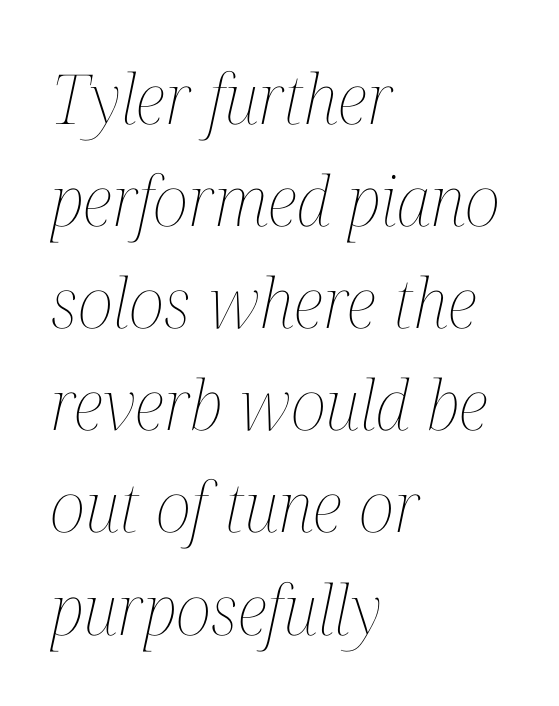
Caption: face not bold, strokes unweighted. Descenders hang freely into open space. Would a proofreader flag this as italicized? Yes. A typesetter would call this leading conventional body-copy spacing. The tracking reads as untouched default to a designer's eye.
